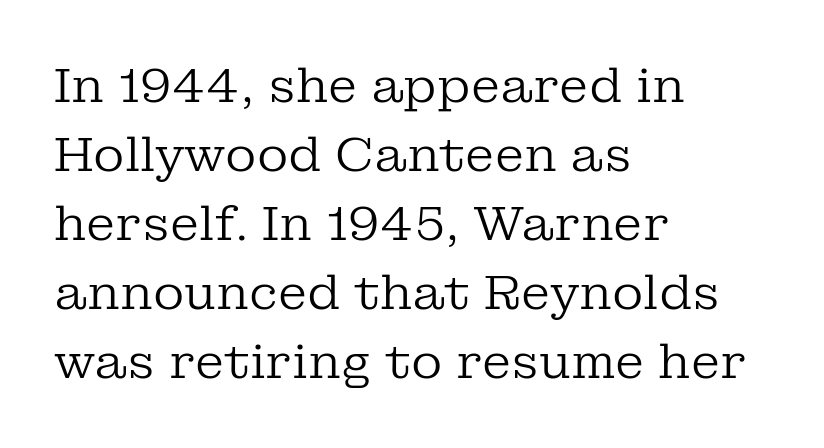
The passage shown is typed in a proportional face where columns would drift. Small tapered or slab feet sit at the stroke ends, so this counts as serif. How are the letters spaced? Ordinarily, with no added tracking. Nobody drew a line under any word here. The passage shown stacks its lines at a standard gap. These lines are set flush left with a ragged right edge.
